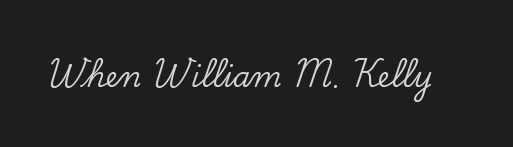
{"serif": "yes", "width": "normal", "stroke_contrast": "low", "x_height": "small", "monospaced": "no", "underline": "no", "letter_spacing": "normal", "letter_spacing_em": 0.0, "glyph_px": 29}
